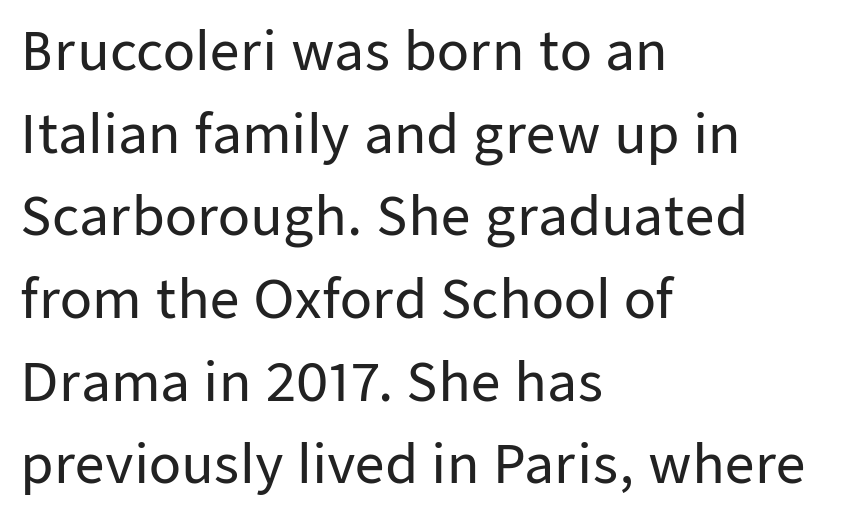
No feet cap the strokes, marking this as sans-serif type. Beneath every word, the page is bare. One-word summary of the alignment: left. Short note: letters normally spaced. How would I describe the line gaps? Plain and ordinary.
